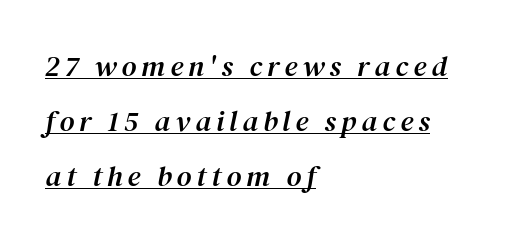
Q: Is the text italic (slanted)? A: Yes, it leans right by about 12 degrees.
Q: Is the typeface a serif or a sans-serif typeface? A: Serif.
Q: Is the text underlined? A: Yes.
Q: How is the paragraph aligned? A: Left-aligned.
Q: Width (condensed, normal, or wide)? A: Normal.
Q: Stroke contrast? A: Medium.
Q: x-height? A: Medium.
Q: Monospaced? A: No.
